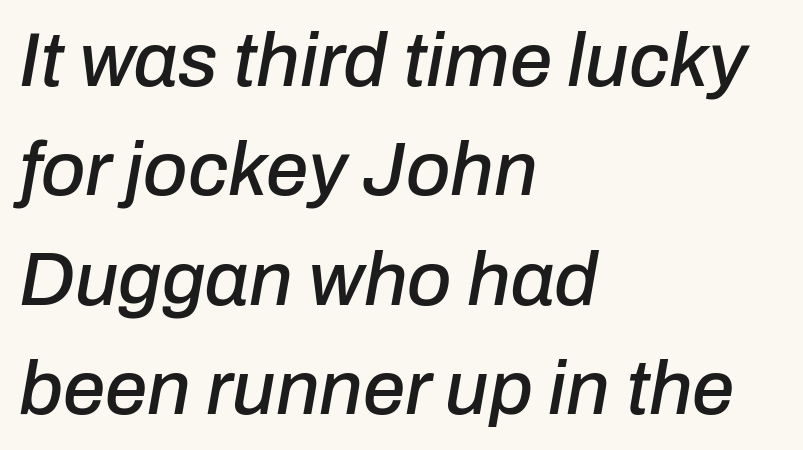
One-word summary of the alignment: left. The lettering tilts uniformly, giving the passage an italic look. The passage shown stacks its lines at a standard gap. The foot of each line stays bare and open.
